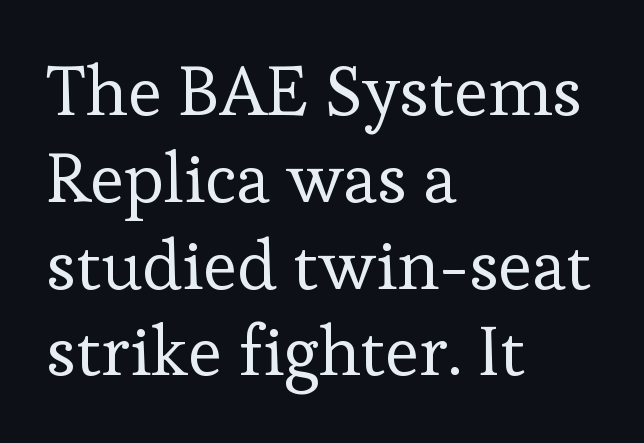
{"serif": "yes", "italic": "no", "bold": "no", "weight": "regular", "width": "normal", "stroke_contrast": "low", "x_height": "medium", "monospaced": "no", "underline": "no", "align": "left", "line_spacing_ratio": 1.24, "letter_spacing": "normal", "letter_spacing_em": 0.0, "glyph_px": 70}
